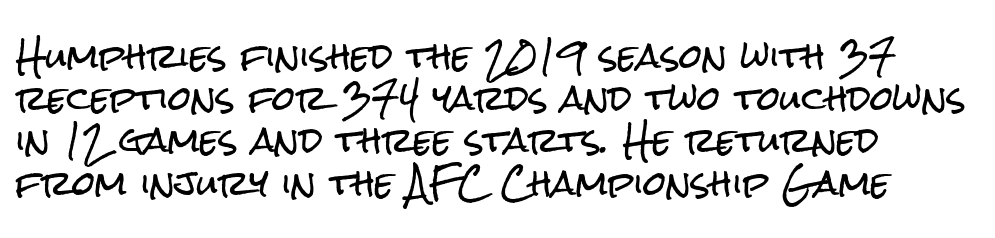
Ordinary non-slanted type is in use. A typesetter would call this proportional, since set widths differ per character. A typesetter would label this face a sans. This sample keeps an unexceptional amount of space between lines. The glyphs are unaccompanied by any horizontal stroke below them.
